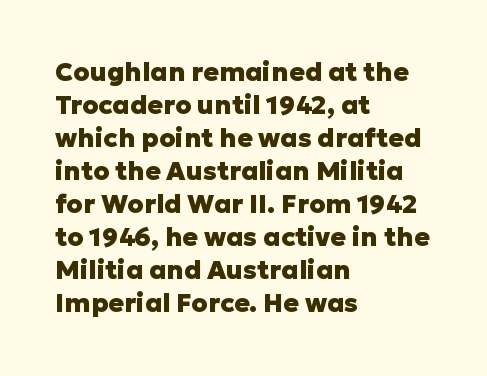
The leading is moderate, giving the passage an even texture. A dark, heavy texture on the line: the type is bold. Descenders hang freely into open space. Letter spacing: default. Notice how the passage keeps a crisp vertical edge on the left only. This is roman type, the default non-slanted kind.
